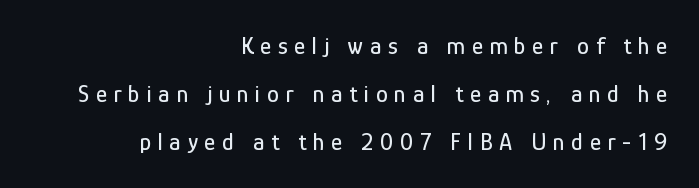
The image shows 24 px text type, upright; set right-aligned, loose line spacing (1.99x), unusually wide letter spacing (+0.28 em), not underlined.
